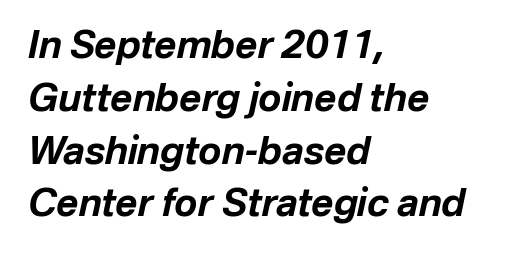
Check under the words: just untouched page. In CSS terms this would be text-align: left. This sample uses an oblique cut, with every glyph tilted off the vertical. Tracking value appears to be zero — textbook default spacing.
